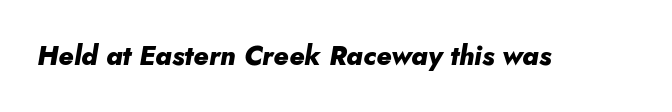
The image shows 27 px bold type, italic (leaning right); set normal letter spacing, not underlined.
